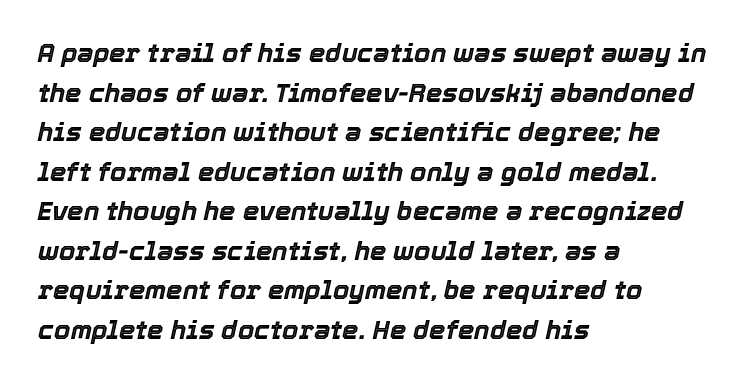
The image shows 26 px text type, italic (leaning right); set left-aligned, normal line spacing (1.52x), normal letter spacing, not underlined.
